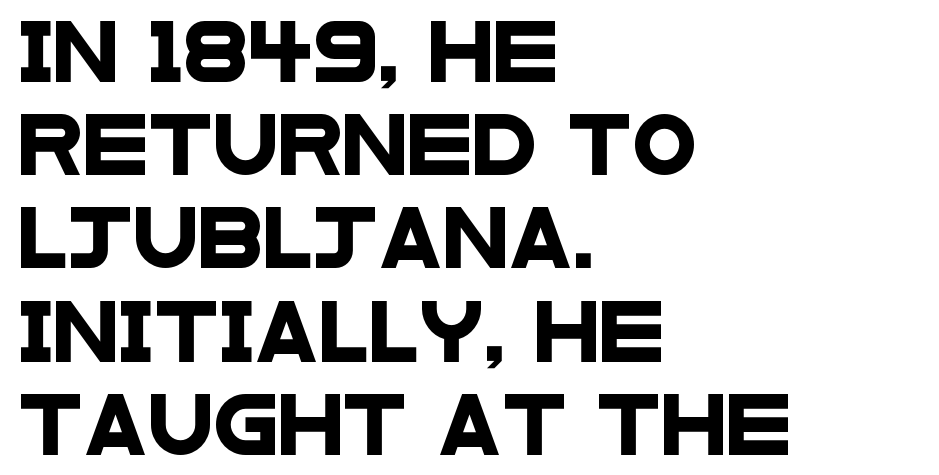
{"serif": "no", "width": "wide", "stroke_contrast": "low", "x_height": "large", "monospaced": "no", "underline": "no", "align": "left", "line_spacing": "normal", "line_spacing_ratio": 1.58, "letter_spacing": "normal", "letter_spacing_em": 0.0, "glyph_px": 59}
